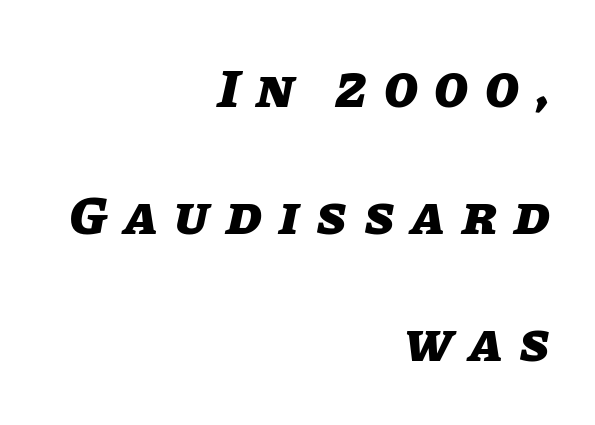
Q: Is the text bold? A: Yes.
Q: Is the text italic (slanted)? A: Yes, it leans right by about 11 degrees.
Q: Is the text underlined? A: No.
Q: How is the paragraph aligned? A: Right-aligned.
Q: Is the spacing between letters normal or unusually wide? A: Unusually wide.
Q: Is the spacing between lines tight, normal or loose? A: Loose.
Q: Width (condensed, normal, or wide)? A: Normal.
Q: Stroke contrast? A: Low.
Q: x-height? A: Large.
Q: Monospaced? A: No.
